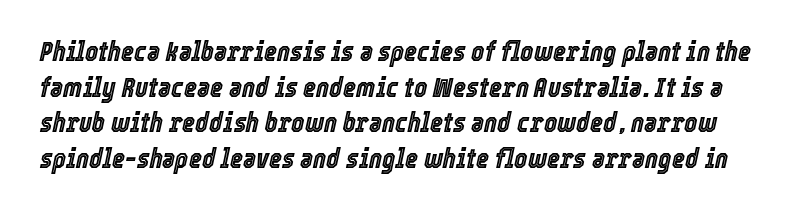
The image shows 28 px condensed type, italic (leaning right); set normal line spacing (1.27x), normal letter spacing, not underlined; a medium x-height.
